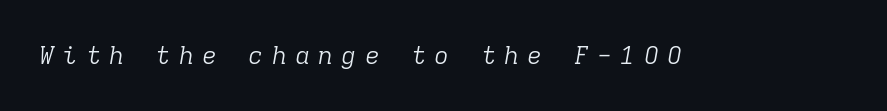
{"italic": "yes", "lean": "right", "slant_degrees": 9, "bold": "no", "underline": "no", "letter_spacing": "wide", "letter_spacing_em": 0.33, "glyph_px": 25}
